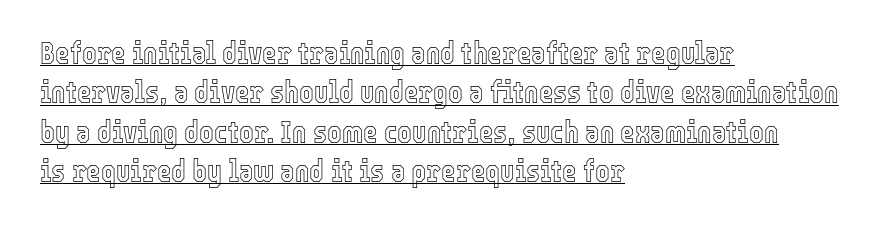
{"italic": "no", "width": "condensed", "x_height": "medium", "monospaced": "no", "underline": "yes", "align": "left", "line_spacing": "normal", "line_spacing_ratio": 1.27, "letter_spacing": "normal", "letter_spacing_em": 0.0, "glyph_px": 31}
